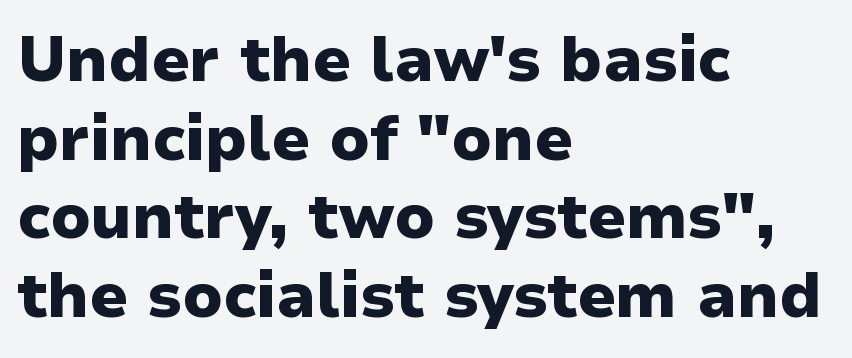
{"serif": "no", "italic": "no", "bold": "yes", "weight": "heavy", "width": "normal", "stroke_contrast": "low", "x_height": "medium", "monospaced": "no", "underline": "no", "align": "left", "line_spacing": "normal", "line_spacing_ratio": 1.25, "letter_spacing": "normal", "letter_spacing_em": 0.0, "glyph_px": 63}
